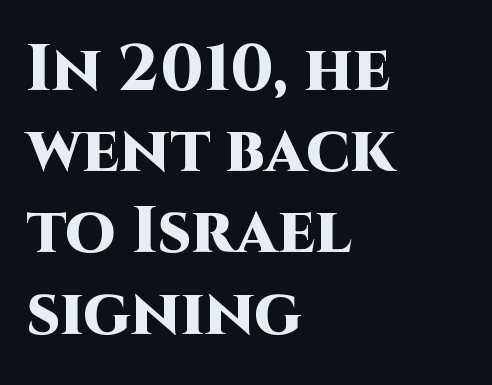
{"serif": "no", "italic": "no", "bold": "yes", "weight": "heavy", "width": "normal", "stroke_contrast": "high", "x_height": "large", "monospaced": "no", "underline": "no", "align": "left", "line_spacing": "normal", "line_spacing_ratio": 1.25, "letter_spacing": "normal", "letter_spacing_em": 0.0, "glyph_px": 65}
